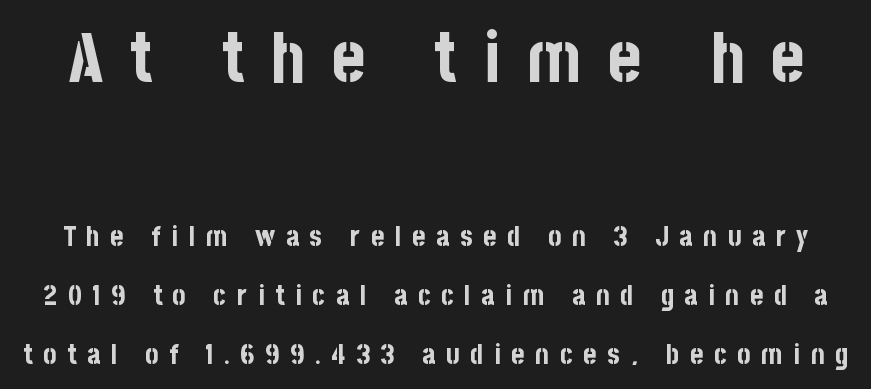
How heavy is the stroke? Heavy — this is a bold. Check where the strokes stop: nothing finishes them off — pure sans. Glyph-to-glyph distance is far greater than everyday printed text. The rendering uses natural spacing where letterforms have individual widths. Visually, the top section dominates because its glyphs are scaled up.
